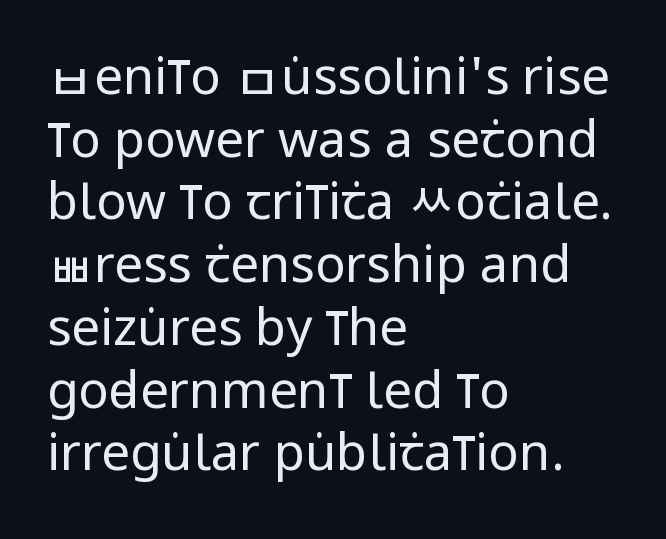
Ascenders rise straight up at ninety degrees. This sample uses a sans-serif face. Type without underlining. The letters look calm and open, with moderate or lighter stems. Looks like regular typesetting: each glyph gets only the width it needs.
